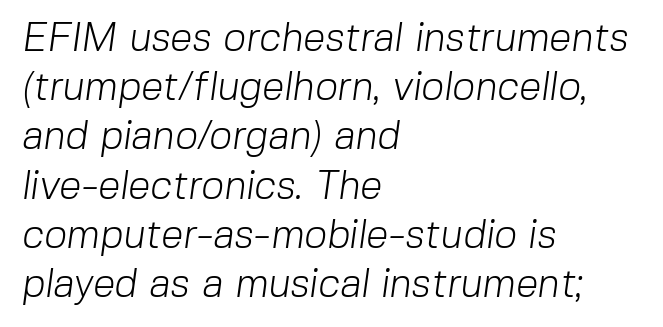
{"serif": "no", "bold": "no", "weight": "light", "width": "normal", "stroke_contrast": "low", "x_height": "medium", "monospaced": "no", "underline": "no", "align": "left", "line_spacing_ratio": 1.23, "letter_spacing": "normal", "letter_spacing_em": 0.0, "glyph_px": 40}
